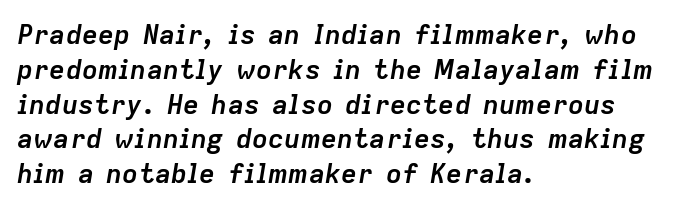
Q: Is the text bold? A: Yes.
Q: Is the text italic (slanted)? A: Yes, it leans right by about 9 degrees.
Q: Is the text underlined? A: No.
Q: How is the paragraph aligned? A: Left-aligned.
Q: Is the spacing between letters normal or unusually wide? A: Normal.
Q: Is the spacing between lines tight, normal or loose? A: Normal.
